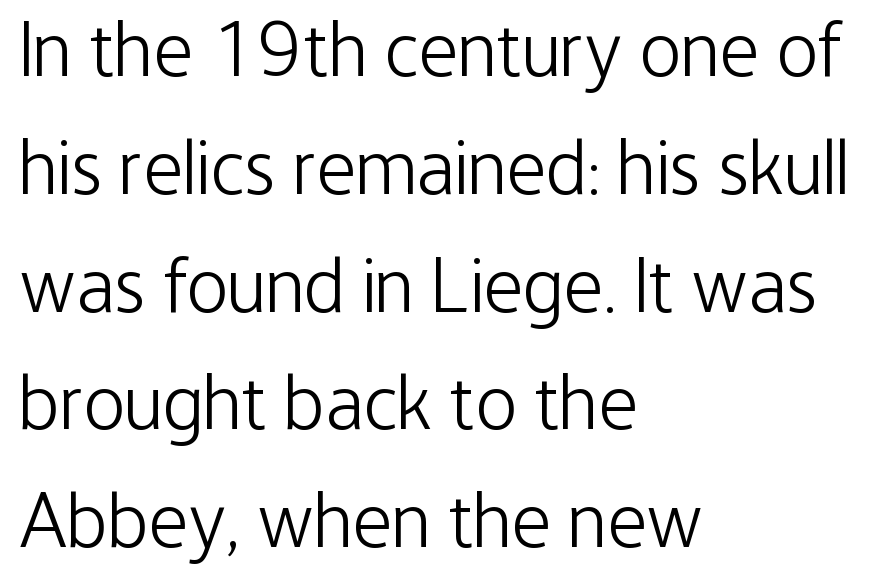
Clear beneath every line of the passage. Is the type heavy? It reads as light-to-regular instead. The setting favours the left margin, as ordinary paragraphs usually do. The type sits square on the baseline with zero lean. What's the leading like? Ordinary, nothing unusual.
